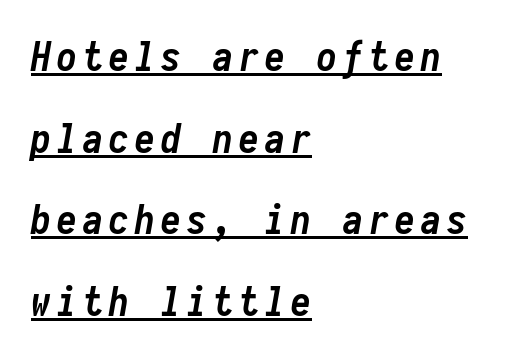
{"italic": "yes", "lean": "right", "slant_degrees": 10, "bold": "yes", "weight": "semibold", "width": "condensed", "stroke_contrast": "low", "x_height": "medium", "monospaced": "yes", "underline": "yes", "align": "left", "line_spacing": "loose", "line_spacing_ratio": 2.04, "glyph_px": 40}
